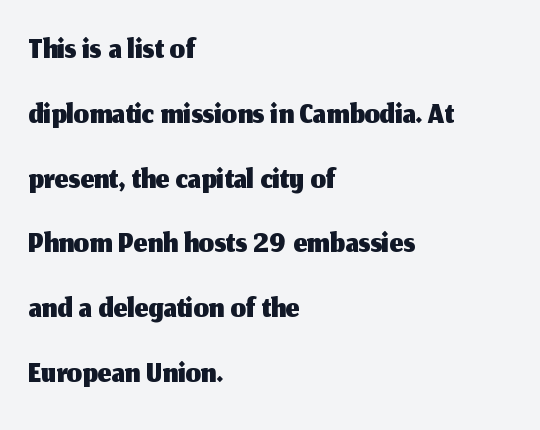
{"serif": "no", "italic": "no", "width": "normal", "stroke_contrast": "medium", "x_height": "medium", "monospaced": "no", "underline": "no", "align": "left", "line_spacing": "normal", "line_spacing_ratio": 1.35, "letter_spacing": "normal", "letter_spacing_em": 0.0, "glyph_px": 48}
